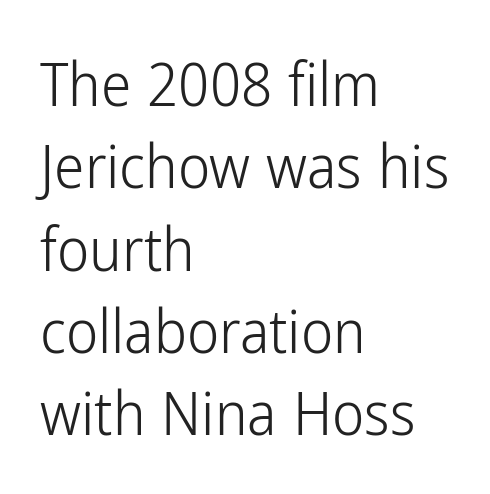
Q: Is the text bold? A: No.
Q: Is the text italic (slanted)? A: No, it is upright.
Q: Is the typeface a serif or a sans-serif typeface? A: Sans-serif.
Q: Is the text underlined? A: No.
Q: How is the paragraph aligned? A: Left-aligned.
Q: Is the spacing between letters normal or unusually wide? A: Normal.
Q: Is the spacing between lines tight, normal or loose? A: Normal.
Q: Width (condensed, normal, or wide)? A: Condensed.
Q: Stroke contrast? A: Low.
Q: x-height? A: Medium.
Q: Monospaced? A: No.
